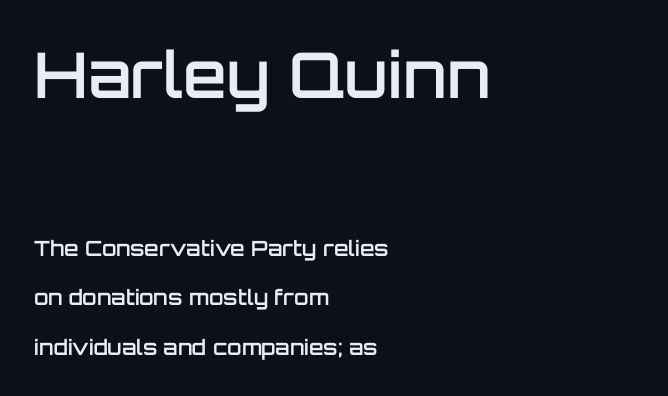
Q: Is the text bold? A: Semi-bold.
Q: Is the text italic (slanted)? A: No, it is upright.
Q: Is the typeface a serif or a sans-serif typeface? A: Sans-serif.
Q: Is the text underlined? A: No.
Q: How is the paragraph aligned? A: Left-aligned.
Q: Is the spacing between letters normal or unusually wide? A: Normal.
Q: Is the spacing between lines tight, normal or loose? A: Loose.
Q: Which block of text is set in a larger size, the first (top) or the second (bottom)? A: The first (top) one.
Q: Width (condensed, normal, or wide)? A: Normal.
Q: Stroke contrast? A: Low.
Q: x-height? A: Large.
Q: Monospaced? A: No.
